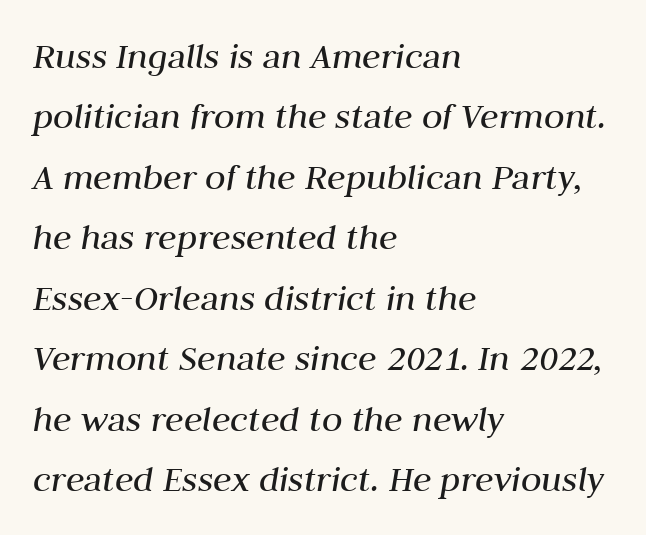
The tracking reads as untouched default to a designer's eye. The lines sit at an ordinary, default distance from one another. Letters have the restrained weight of plain body copy at most. Honestly, there is no underline to notice here at all. Is the type slanted? Yes — the strokes lean at a clear angle.
